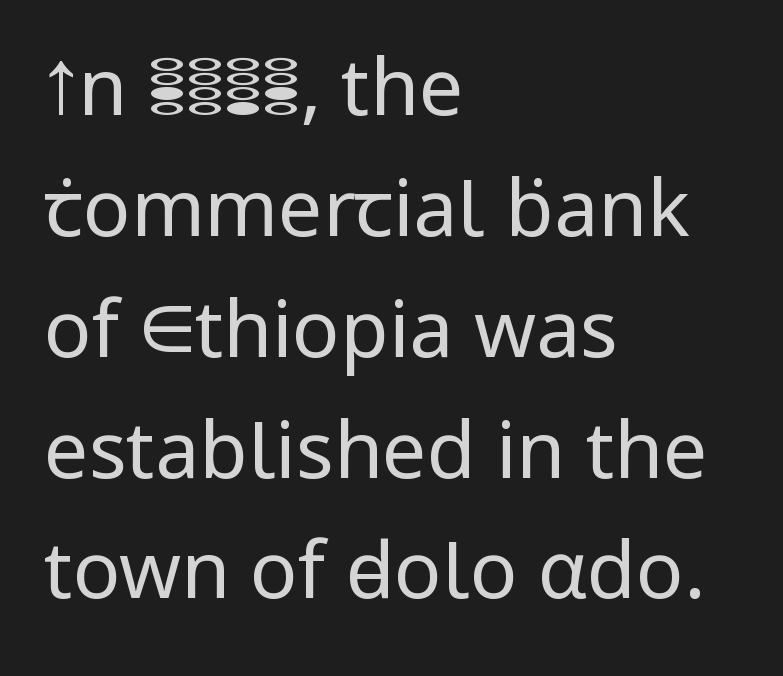
The image shows 79 px regular-weight sans-serif type, upright; set left-aligned, normal line spacing (1.53x), normal letter spacing, not underlined; low stroke contrast and a medium x-height.
